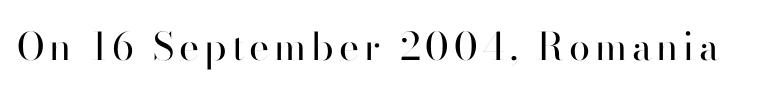
{"serif": "no", "italic": "no", "bold": "no", "weight": "regular", "width": "normal", "stroke_contrast": "high", "x_height": "small", "monospaced": "no", "underline": "no", "glyph_px": 38}
